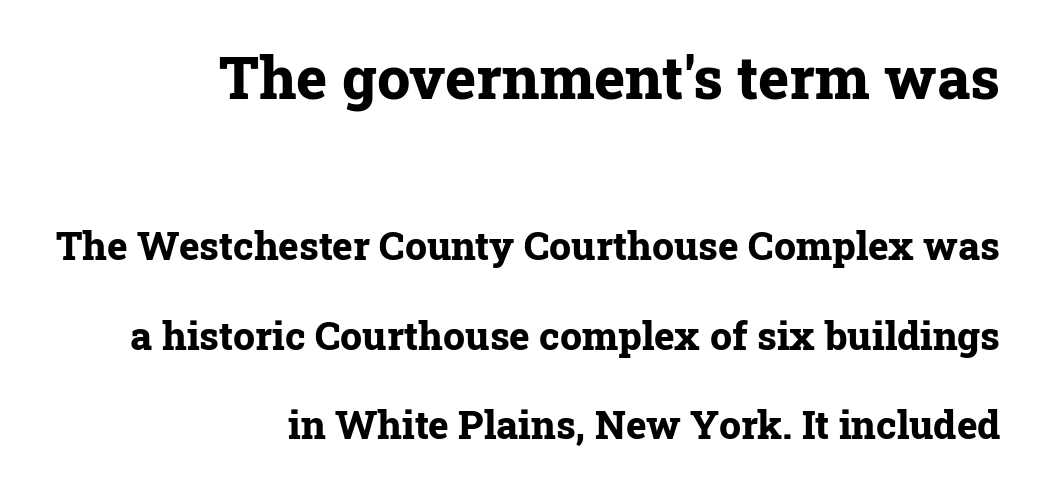
{"serif": "yes", "italic": "no", "bold": "yes", "weight": "bold", "width": "normal", "stroke_contrast": "low", "x_height": "medium", "monospaced": "no", "underline": "no", "align": "right", "line_spacing": "loose", "line_spacing_ratio": 2.29, "letter_spacing": "normal", "letter_spacing_em": 0.0, "larger_block": "first", "size_ratio": 1.51, "glyph_px": 59}
